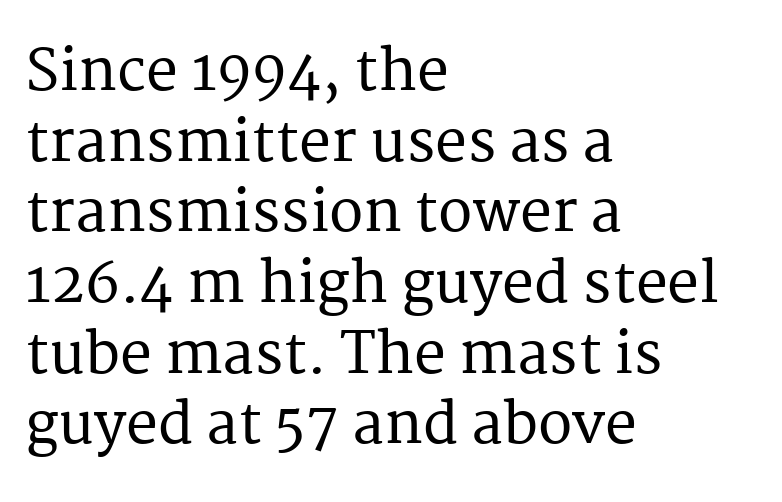
Q: Is the text italic (slanted)? A: No, it is upright.
Q: Is the typeface a serif or a sans-serif typeface? A: Serif.
Q: Is the text underlined? A: No.
Q: How is the paragraph aligned? A: Left-aligned.
Q: Is the spacing between letters normal or unusually wide? A: Normal.
Q: Width (condensed, normal, or wide)? A: Normal.
Q: Stroke contrast? A: Medium.
Q: x-height? A: Medium.
Q: Monospaced? A: No.
